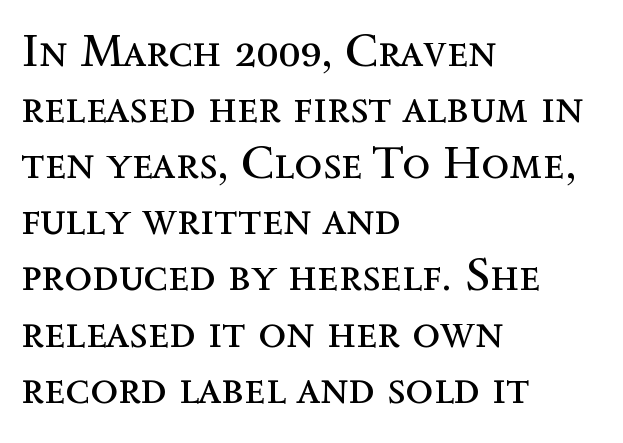
The image shows 46 px regular-weight type, upright; set left-aligned, line spacing 1.22x, normal letter spacing, not underlined; a medium x-height.
